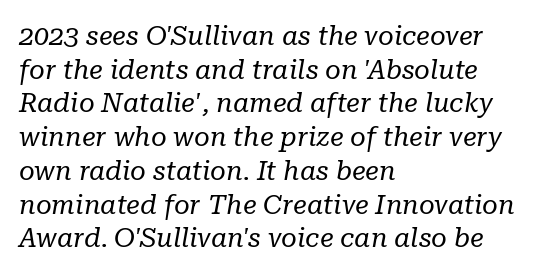
{"italic": "yes", "lean": "right", "slant_degrees": 10, "bold": "no", "underline": "no", "align": "left", "line_spacing": "normal", "line_spacing_ratio": 1.25, "letter_spacing": "normal", "letter_spacing_em": 0.0, "glyph_px": 27}
